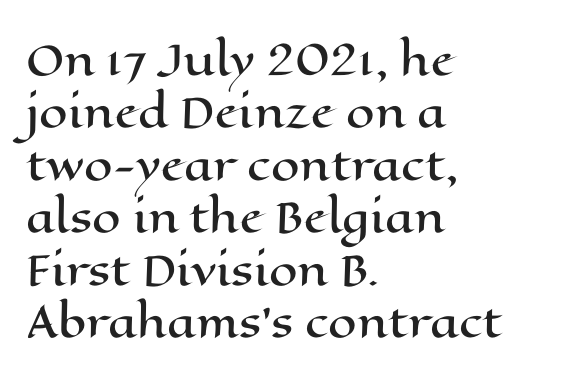
{"italic": "no", "width": "wide", "stroke_contrast": "high", "x_height": "medium", "monospaced": "no", "underline": "no", "align": "left", "line_spacing": "normal", "line_spacing_ratio": 1.28, "letter_spacing": "normal", "letter_spacing_em": 0.0, "glyph_px": 41}
